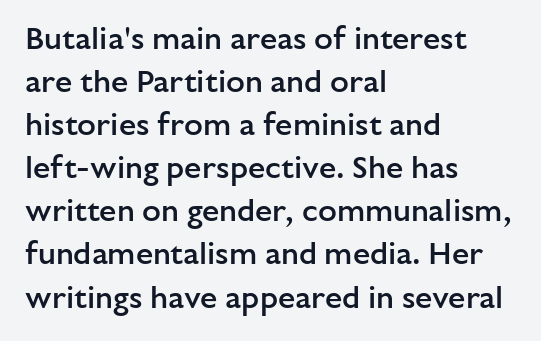
The block of text has a typical density, with ordinary space between rows. Here the glyphs are tracked normally, forming tight word shapes. These lines were composed using upright roman letters. Descenders are the only things crossing below the line.
